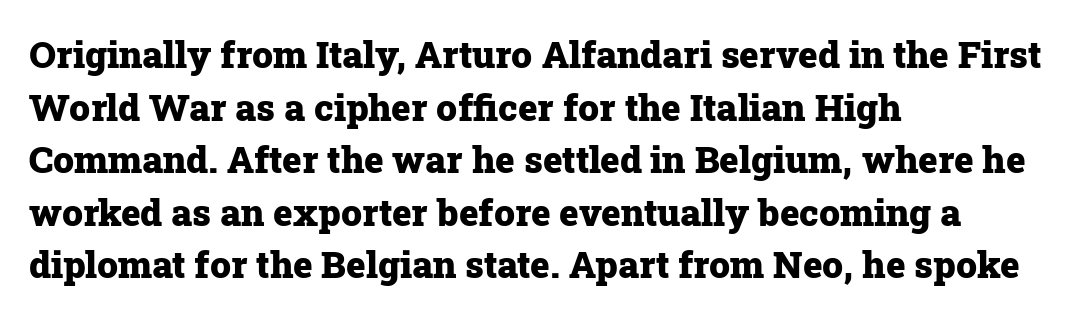
{"serif": "yes", "italic": "no", "bold": "yes", "weight": "heavy", "width": "normal", "stroke_contrast": "low", "x_height": "medium", "monospaced": "no", "underline": "no", "align": "left", "line_spacing": "normal", "line_spacing_ratio": 1.42, "letter_spacing": "normal", "letter_spacing_em": 0.0, "glyph_px": 37}
